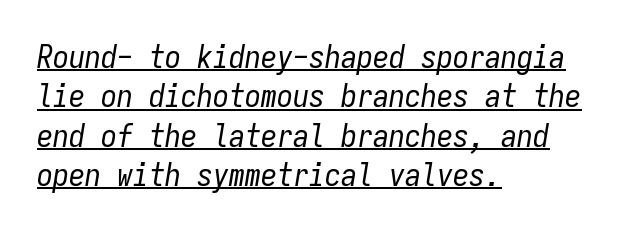
The image shows 32 px regular-weight, condensed type, italic (leaning right), monospaced; set left-aligned, line spacing 1.23x, normal letter spacing, underlined; low stroke contrast and a medium x-height.
